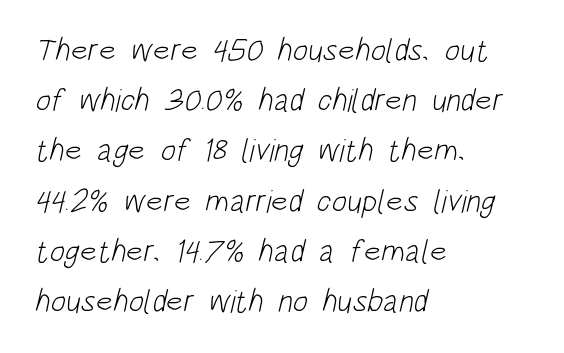
Caption: standard tracking, unaltered. Each letter's strokes conclude bluntly, with no projecting serifs. Successive baselines arrive at the customary interval. The passage shown is not bold in any degree.
